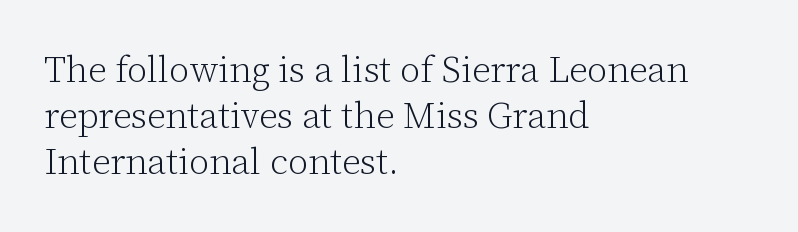
{"serif": "yes", "italic": "no", "bold": "no", "weight": "light", "width": "normal", "stroke_contrast": "low", "x_height": "medium", "monospaced": "no", "underline": "no", "align": "left", "line_spacing": "normal", "line_spacing_ratio": 1.28, "letter_spacing": "normal", "letter_spacing_em": 0.0, "glyph_px": 36}
